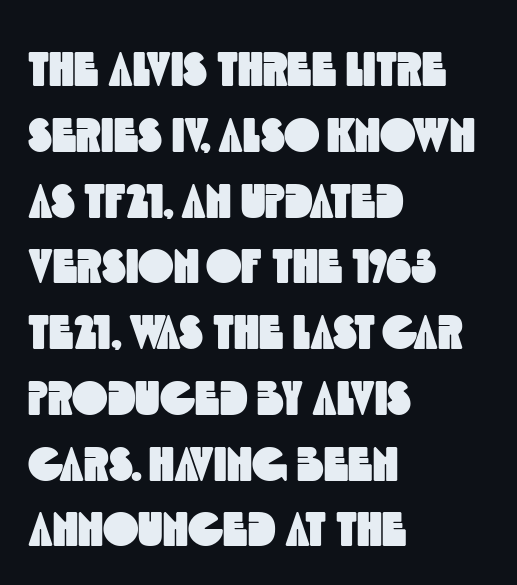
The passage shown is typeset with a sans-serif family. The passage is arranged the way most books set body copy — flush left. The baseline area is clear. Each letter keeps its own natural width here, so spacing adapts to shape. Summary of vertical rhythm: regular, with standard interline spacing.
